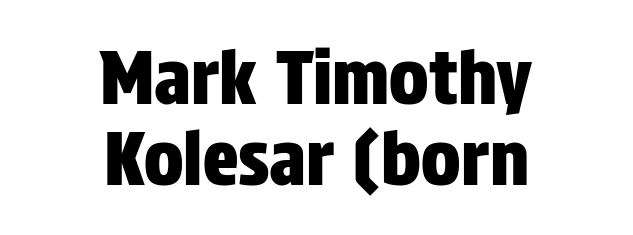
The image shows 74 px condensed sans-serif type, upright; set centered, tight line spacing (1.09x), normal letter spacing, not underlined; low stroke contrast and a large x-height.
